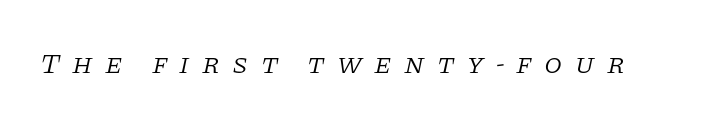
Q: Is the text bold? A: No.
Q: Is the text italic (slanted)? A: Yes, it leans right by about 11 degrees.
Q: Is the typeface a serif or a sans-serif typeface? A: Serif.
Q: Is the text underlined? A: No.
Q: Is the spacing between letters normal or unusually wide? A: Unusually wide.
Q: Width (condensed, normal, or wide)? A: Normal.
Q: Stroke contrast? A: Low.
Q: x-height? A: Large.
Q: Monospaced? A: No.
